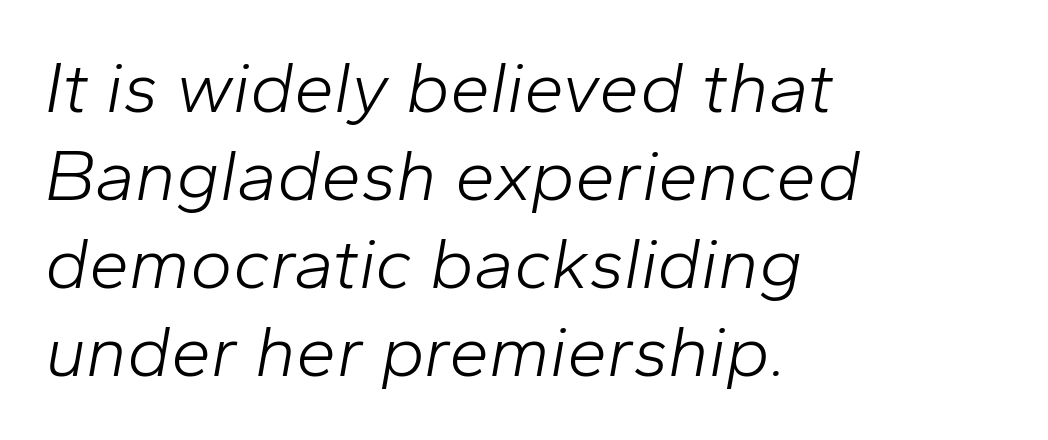
{"italic": "yes", "lean": "right", "slant_degrees": 10, "bold": "no", "weight": "light", "width": "normal", "stroke_contrast": "low", "x_height": "medium", "monospaced": "no", "underline": "no", "align": "left", "line_spacing_ratio": 1.22, "letter_spacing": "normal", "letter_spacing_em": 0.0, "glyph_px": 72}
